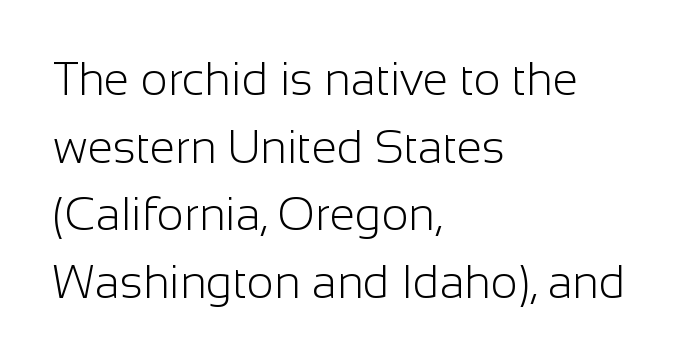
{"serif": "no", "italic": "no", "bold": "no", "weight": "light", "width": "normal", "stroke_contrast": "low", "x_height": "medium", "monospaced": "no", "underline": "no", "align": "left", "line_spacing": "normal", "line_spacing_ratio": 1.47, "letter_spacing": "normal", "letter_spacing_em": 0.0, "glyph_px": 46}
